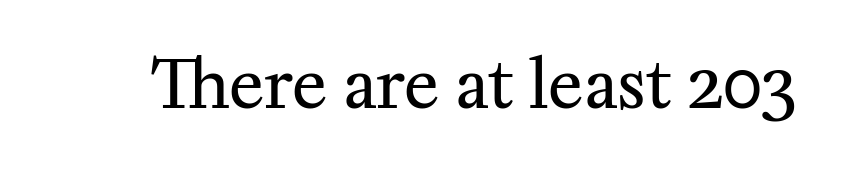
{"serif": "yes", "italic": "no", "bold": "no", "weight": "regular", "width": "normal", "stroke_contrast": "medium", "x_height": "medium", "monospaced": "no", "underline": "no", "letter_spacing": "normal", "letter_spacing_em": 0.0, "glyph_px": 66}
